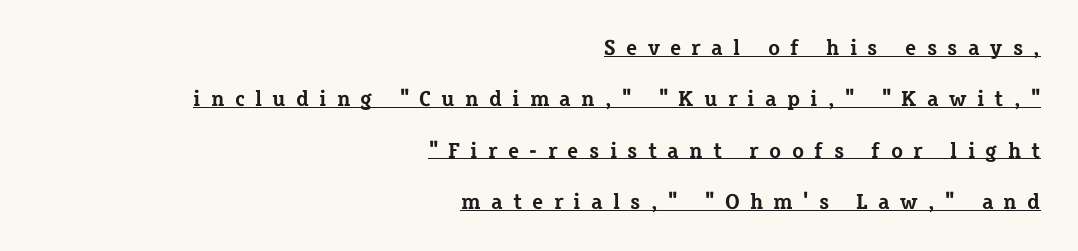
Q: Is the text bold? A: Yes.
Q: Is the text italic (slanted)? A: No, it is upright.
Q: Is the text underlined? A: Yes.
Q: How is the paragraph aligned? A: Right-aligned.
Q: Is the spacing between letters normal or unusually wide? A: Unusually wide.
Q: Is the spacing between lines tight, normal or loose? A: Loose.
